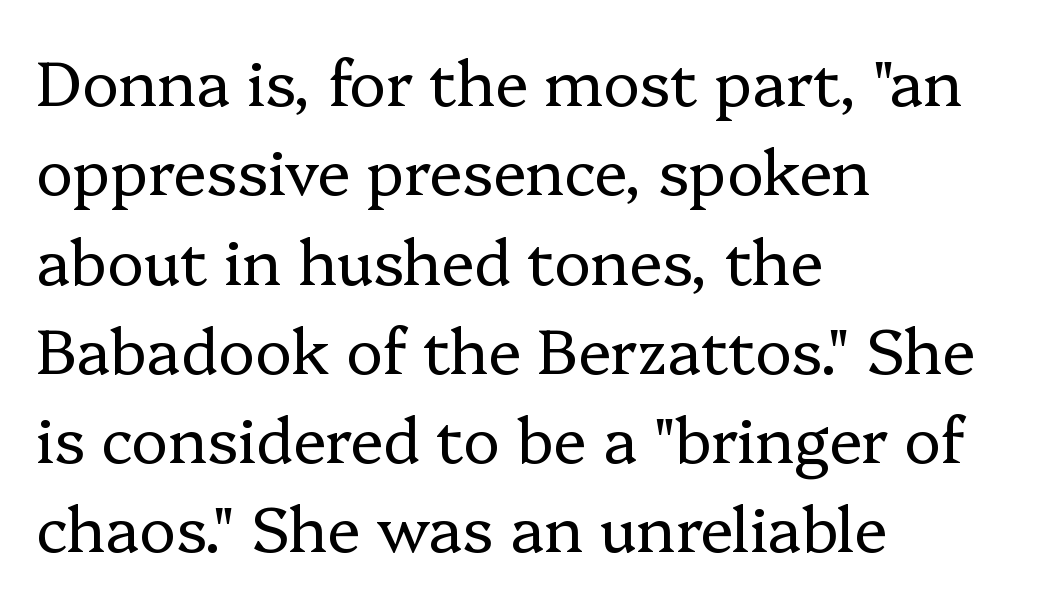
Q: Is the text bold? A: No.
Q: Is the text italic (slanted)? A: No, it is upright.
Q: Is the typeface a serif or a sans-serif typeface? A: Serif.
Q: Is the text underlined? A: No.
Q: How is the paragraph aligned? A: Left-aligned.
Q: Is the spacing between letters normal or unusually wide? A: Normal.
Q: Is the spacing between lines tight, normal or loose? A: Normal.
Q: Width (condensed, normal, or wide)? A: Normal.
Q: Stroke contrast? A: Low.
Q: x-height? A: Medium.
Q: Monospaced? A: No.
